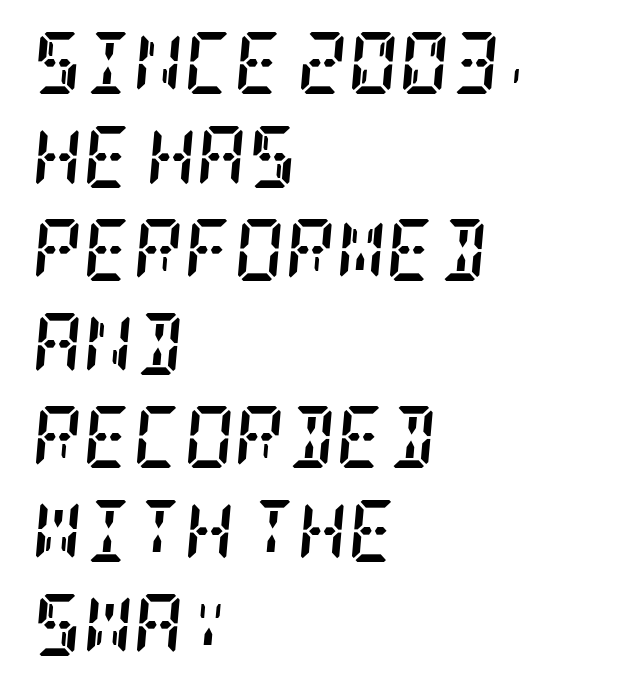
{"serif": "yes", "italic": "yes", "lean": "right", "slant_degrees": 5, "bold": "yes", "weight": "semibold", "width": "condensed", "stroke_contrast": "low", "x_height": "large", "underline": "no", "align": "left", "line_spacing": "normal", "line_spacing_ratio": 1.51, "letter_spacing": "normal", "letter_spacing_em": 0.0, "glyph_px": 62}
